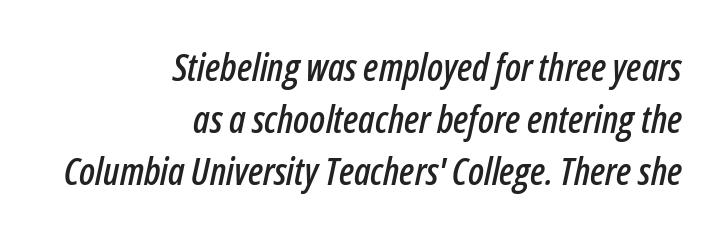
If you measured baseline to baseline, you'd find a middling distance. The typography opts for an oblique posture over an upright one. The paragraph shown leans on its right margin. The rendering uses natural spacing where letterforms have individual widths. The strip under each line holds only bare page. Is the letter spacing exaggerated? No — it looks like the ordinary default.
